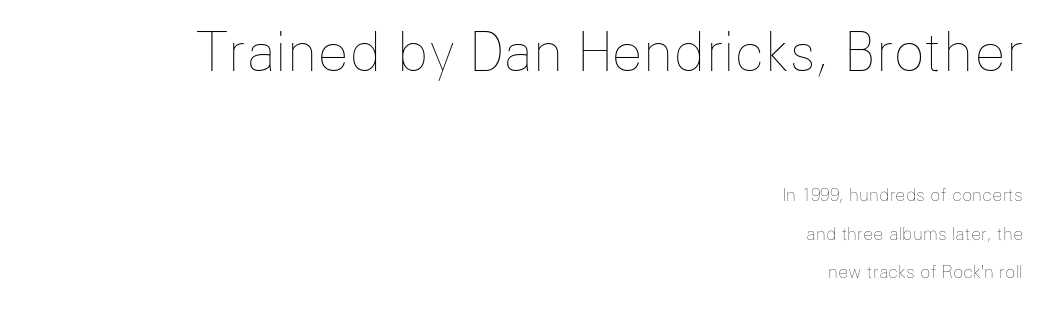
{"italic": "no", "bold": "no", "weight": "thin", "width": "normal", "stroke_contrast": "low", "x_height": "medium", "monospaced": "no", "underline": "no", "align": "right", "line_spacing": "loose", "line_spacing_ratio": 2.26, "letter_spacing": "normal", "letter_spacing_em": 0.0, "larger_block": "first", "size_ratio": 3.06, "glyph_px": 52}
